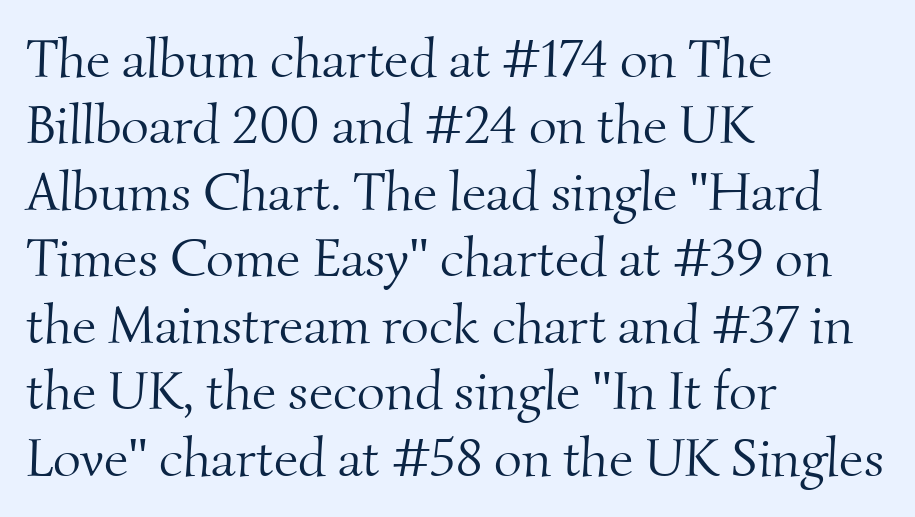
The image shows 54 px light serif type; set left-aligned, line spacing 1.23x, normal letter spacing, not underlined; medium stroke contrast and a small x-height.
